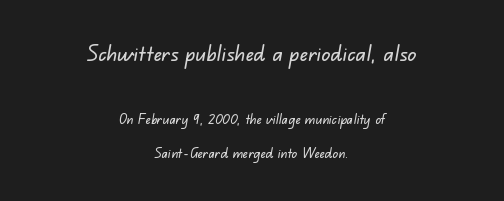
The lines are quadded center. The lines are spread far apart with generous leading. Note: larger setting up top, smaller setting below. Honestly, the letter spacing is just normal — you wouldn't notice it. Underlining? Definitely not there.
